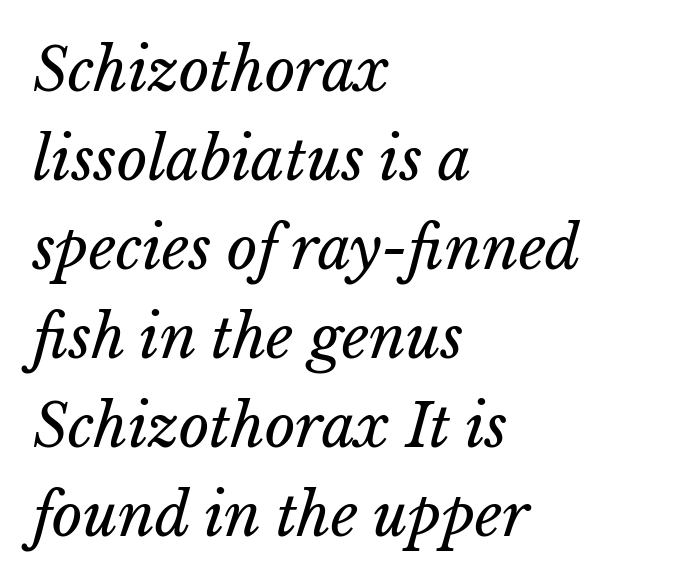
{"bold": "no", "weight": "regular", "width": "normal", "stroke_contrast": "low", "x_height": "medium", "monospaced": "no", "underline": "no", "align": "left", "line_spacing": "normal", "line_spacing_ratio": 1.51, "letter_spacing": "normal", "letter_spacing_em": 0.0, "glyph_px": 59}
